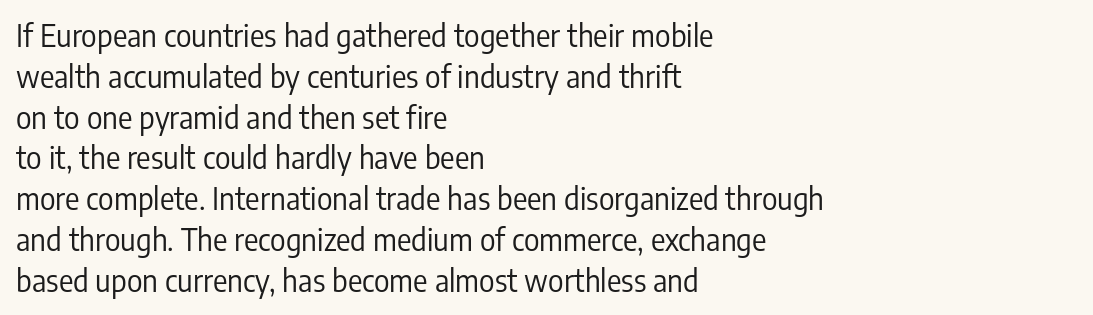
Q: Is the text bold? A: No.
Q: Is the text italic (slanted)? A: No, it is upright.
Q: Is the typeface a serif or a sans-serif typeface? A: Sans-serif.
Q: Is the text underlined? A: No.
Q: How is the paragraph aligned? A: Left-aligned.
Q: Is the spacing between letters normal or unusually wide? A: Normal.
Q: Is the spacing between lines tight, normal or loose? A: Normal.
Q: Width (condensed, normal, or wide)? A: Condensed.
Q: Stroke contrast? A: Low.
Q: x-height? A: Medium.
Q: Monospaced? A: No.
